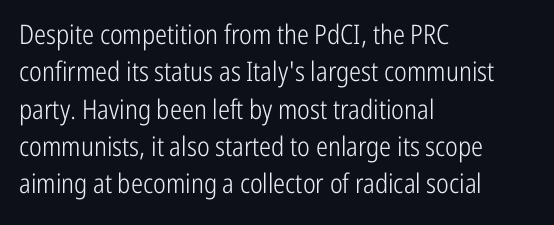
{"italic": "no", "bold": "no", "underline": "no", "align": "left", "line_spacing": "normal", "line_spacing_ratio": 1.38, "letter_spacing": "normal", "letter_spacing_em": 0.0, "glyph_px": 27}
